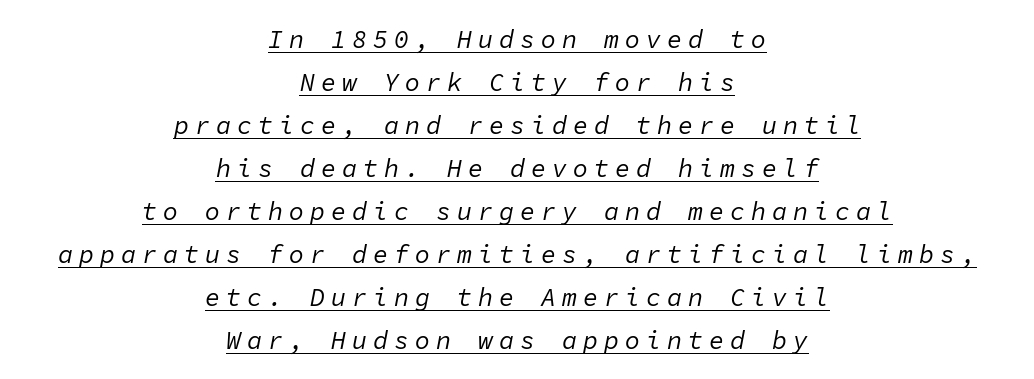
{"italic": "yes", "lean": "right", "slant_degrees": 11, "bold": "no", "underline": "yes", "align": "center", "line_spacing_ratio": 1.72, "letter_spacing": "wide", "letter_spacing_em": 0.24, "glyph_px": 25}
